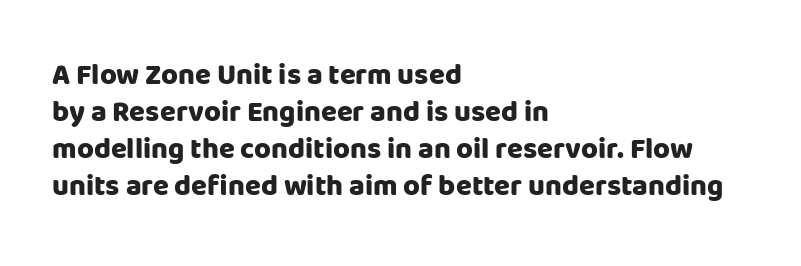
The image shows 29 px heavy sans-serif type, upright; set left-aligned, normal line spacing (1.28x), normal letter spacing, not underlined; low stroke contrast and a large x-height.
